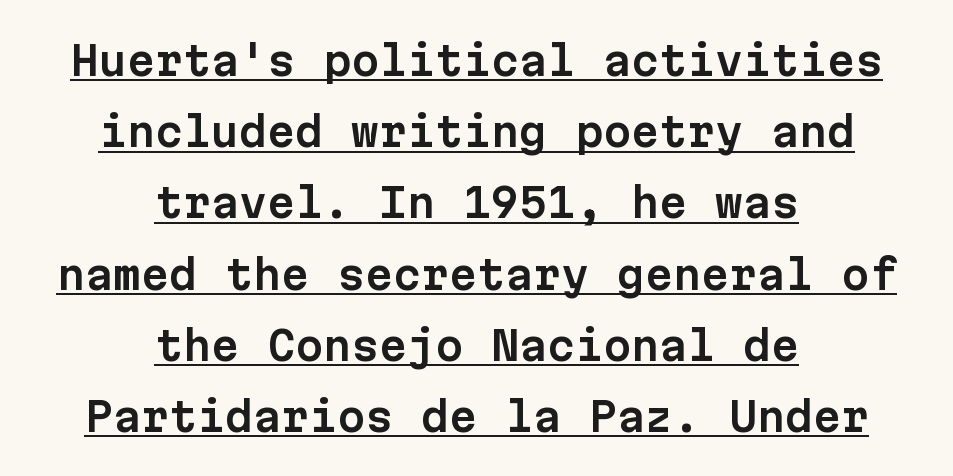
{"serif": "no", "italic": "no", "width": "normal", "stroke_contrast": "low", "x_height": "medium", "monospaced": "yes", "underline": "yes", "align": "center", "line_spacing_ratio": 1.78, "letter_spacing": "normal", "letter_spacing_em": 0.0, "glyph_px": 40}
